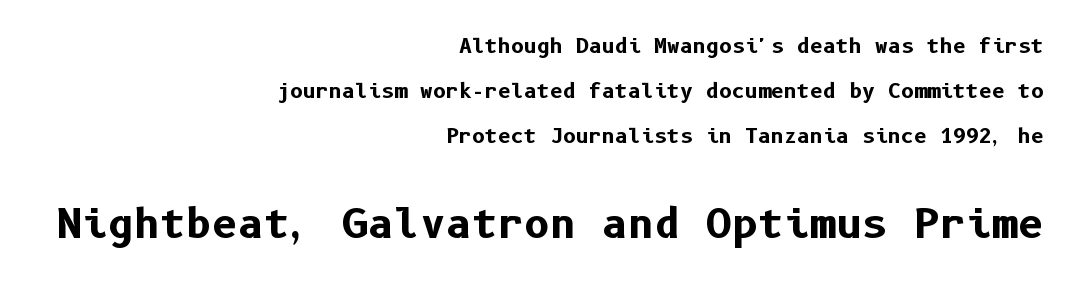
Q: Is the text bold? A: Yes.
Q: Is the text italic (slanted)? A: No, it is upright.
Q: Is the typeface a serif or a sans-serif typeface? A: Sans-serif.
Q: Is the text underlined? A: No.
Q: How is the paragraph aligned? A: Right-aligned.
Q: Is the spacing between letters normal or unusually wide? A: Normal.
Q: Is the spacing between lines tight, normal or loose? A: Loose.
Q: Which block of text is set in a larger size, the first (top) or the second (bottom)? A: The second (bottom) one.
Q: Width (condensed, normal, or wide)? A: Normal.
Q: Stroke contrast? A: Low.
Q: x-height? A: Medium.
